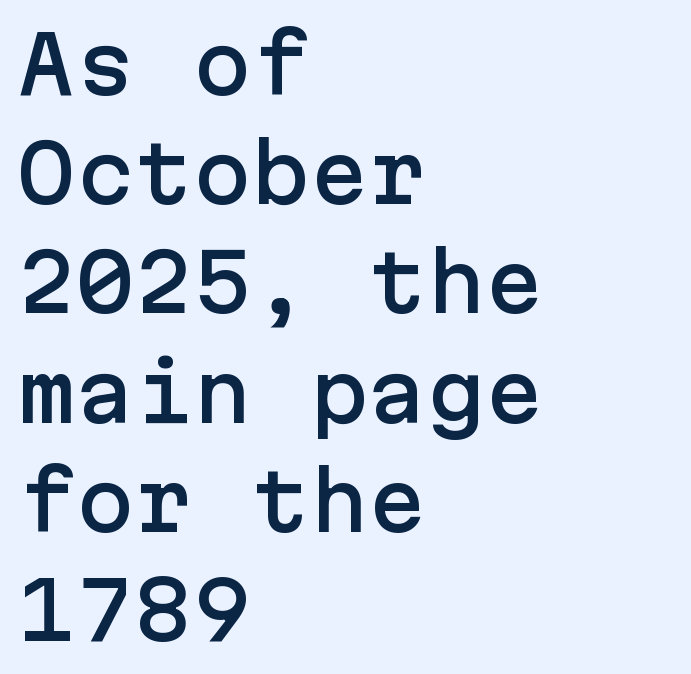
Characters remain perfectly vertical along every line. The face used here is a sans, in the tradition of grotesques and geometrics. Does extra space separate the letters? No, they use regular spacing. The paragraph has a hard left edge and a soft right edge.
